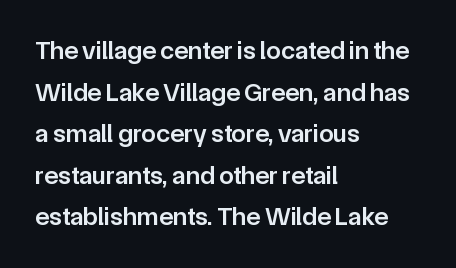
The space between consecutive lines is moderate. All the whitespace from short lines collects on the right. Is there any slant? The stems are plumb. The gaps between neighbouring characters are ordinary and unremarkable. Is the type bold? Partly — it's a semibold, heavier than regular but not fully bold.
